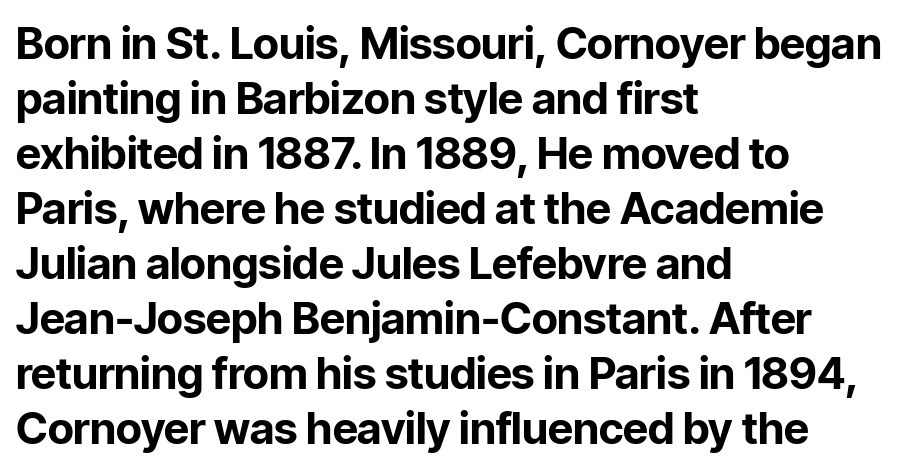
The image shows 44 px bold sans-serif type, upright; set left-aligned, normal line spacing (1.25x), normal letter spacing, not underlined; low stroke contrast and a medium x-height.
